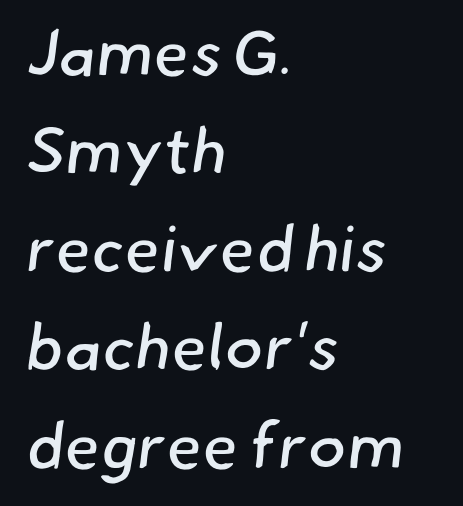
Q: Is the text bold? A: No.
Q: Is the typeface a serif or a sans-serif typeface? A: Sans-serif.
Q: Is the text underlined? A: No.
Q: How is the paragraph aligned? A: Left-aligned.
Q: Is the spacing between letters normal or unusually wide? A: Normal.
Q: Is the spacing between lines tight, normal or loose? A: Normal.
Q: Width (condensed, normal, or wide)? A: Normal.
Q: Stroke contrast? A: Low.
Q: x-height? A: Small.
Q: Monospaced? A: No.
